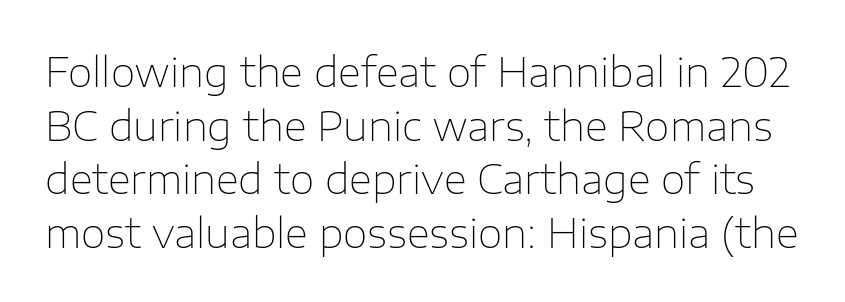
Q: Is the text bold? A: No.
Q: Is the text italic (slanted)? A: No, it is upright.
Q: Is the typeface a serif or a sans-serif typeface? A: Sans-serif.
Q: Is the text underlined? A: No.
Q: Is the spacing between letters normal or unusually wide? A: Normal.
Q: Is the spacing between lines tight, normal or loose? A: Normal.
Q: Width (condensed, normal, or wide)? A: Normal.
Q: Stroke contrast? A: Low.
Q: x-height? A: Medium.
Q: Monospaced? A: No.
